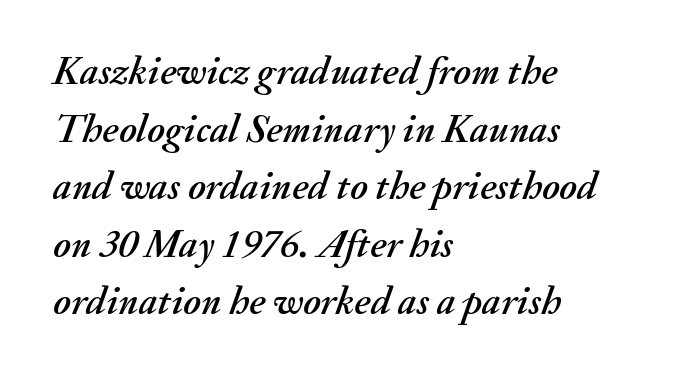
Q: Is the text italic (slanted)? A: Yes, it leans right by about 20 degrees.
Q: Is the text underlined? A: No.
Q: How is the paragraph aligned? A: Left-aligned.
Q: Is the spacing between letters normal or unusually wide? A: Normal.
Q: Is the spacing between lines tight, normal or loose? A: Normal.
Q: Width (condensed, normal, or wide)? A: Normal.
Q: Stroke contrast? A: Medium.
Q: x-height? A: Small.
Q: Monospaced? A: No.
